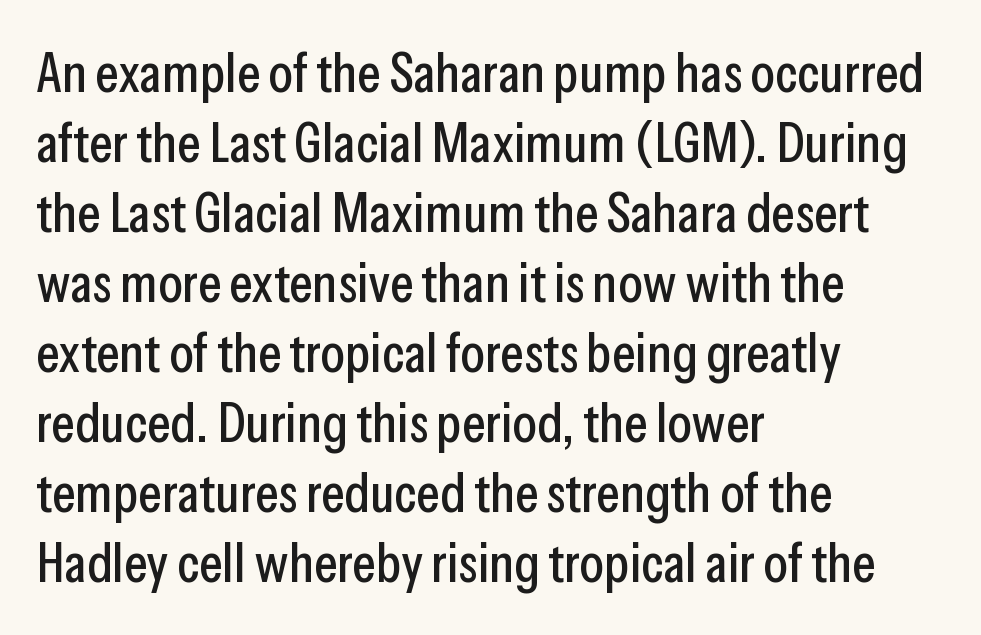
Q: Is the text italic (slanted)? A: No, it is upright.
Q: Is the typeface a serif or a sans-serif typeface? A: Sans-serif.
Q: Is the text underlined? A: No.
Q: How is the paragraph aligned? A: Left-aligned.
Q: Is the spacing between letters normal or unusually wide? A: Normal.
Q: Is the spacing between lines tight, normal or loose? A: Normal.
Q: Width (condensed, normal, or wide)? A: Condensed.
Q: Stroke contrast? A: Low.
Q: x-height? A: Medium.
Q: Monospaced? A: No.
